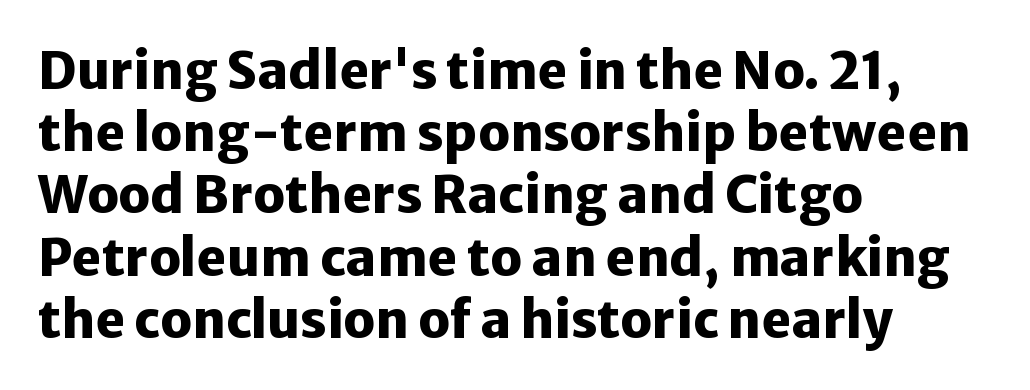
The image shows 51 px heavy sans-serif type, upright; set left-aligned, line spacing 1.22x, normal letter spacing, not underlined; low stroke contrast and a medium x-height.
